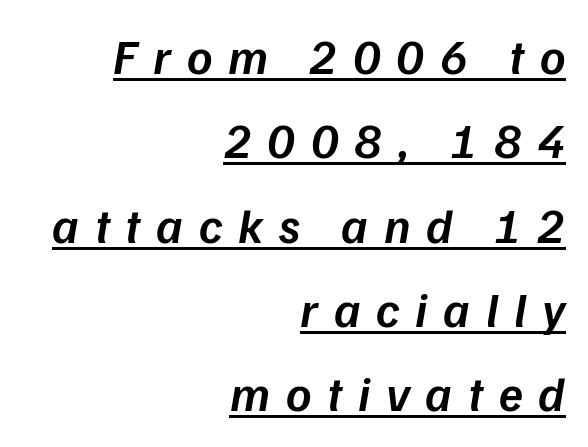
Q: Is the text bold? A: Semi-bold.
Q: Is the text italic (slanted)? A: Yes, it leans right by about 9 degrees.
Q: Is the text underlined? A: Yes.
Q: How is the paragraph aligned? A: Right-aligned.
Q: Is the spacing between letters normal or unusually wide? A: Unusually wide.
Q: Width (condensed, normal, or wide)? A: Normal.
Q: Stroke contrast? A: Low.
Q: x-height? A: Medium.
Q: Monospaced? A: No.
